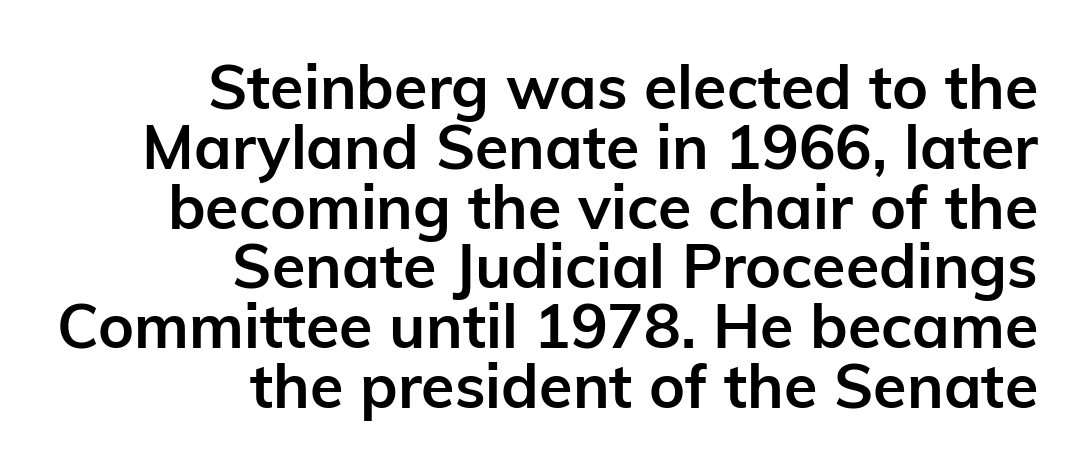
Notice how descenders almost collide with the ascenders below — that's tight leading. Underline: absent. The letterforms sit shoulder to shoulder at normal distance. Nope, not italic — everything's standing straight. Alignment: flush right.
